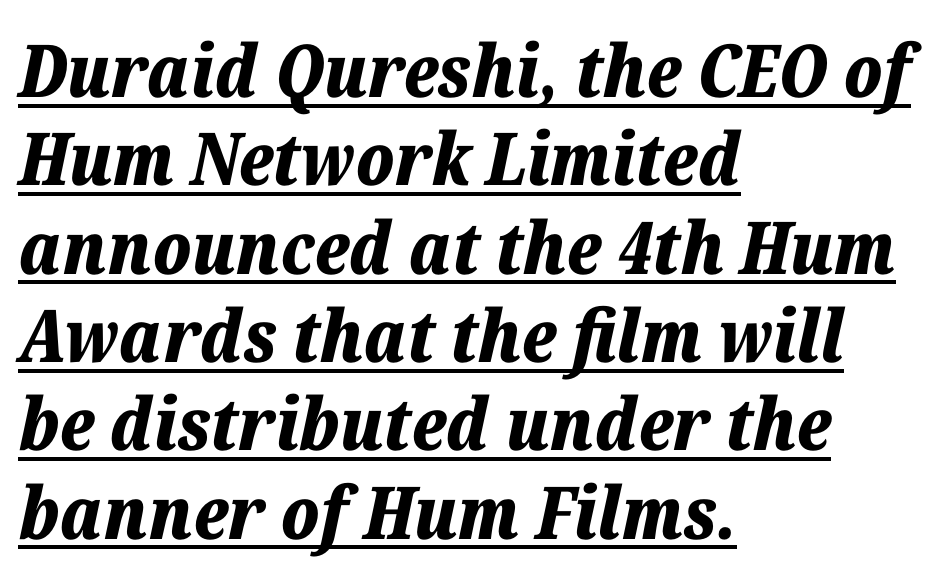
Typesetter's note: full bold, strokes at maximum text heaviness. A classic flush-left, rag-right setting is used for this passage. Words appear dense and cohesive because spacing is normal. If you drew a line through each stem, it would be angled. Do the characters align in a grid? No, the font is proportional. The rendering uses the underline text-decoration.
